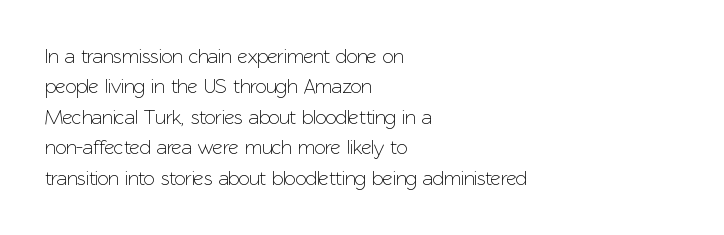
Characters follow at the spacing the type designer built in. The line-height multiplier appears to be the usual default. Just letters on the line, the space beneath them empty. It's the straight-up-and-down kind of type. Each line starts at the same left margin while the right side varies.
